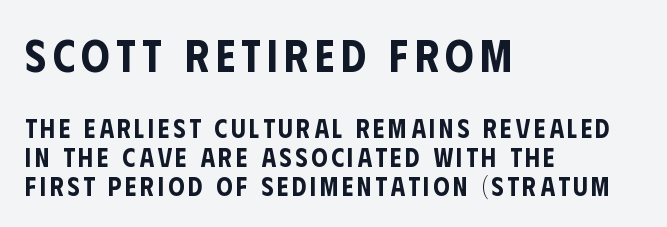
Q: Is the text italic (slanted)? A: No, it is upright.
Q: Is the typeface a serif or a sans-serif typeface? A: Sans-serif.
Q: Is the text underlined? A: No.
Q: How is the paragraph aligned? A: Left-aligned.
Q: Is the spacing between lines tight, normal or loose? A: Tight.
Q: Which block of text is set in a larger size, the first (top) or the second (bottom)? A: The first (top) one.
Q: Width (condensed, normal, or wide)? A: Condensed.
Q: Stroke contrast? A: Low.
Q: x-height? A: Large.
Q: Monospaced? A: No.
